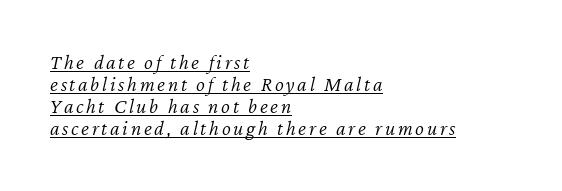
The image shows 21 px text type, italic (leaning right); set left-aligned, tight line spacing (1.05x), underlined.
